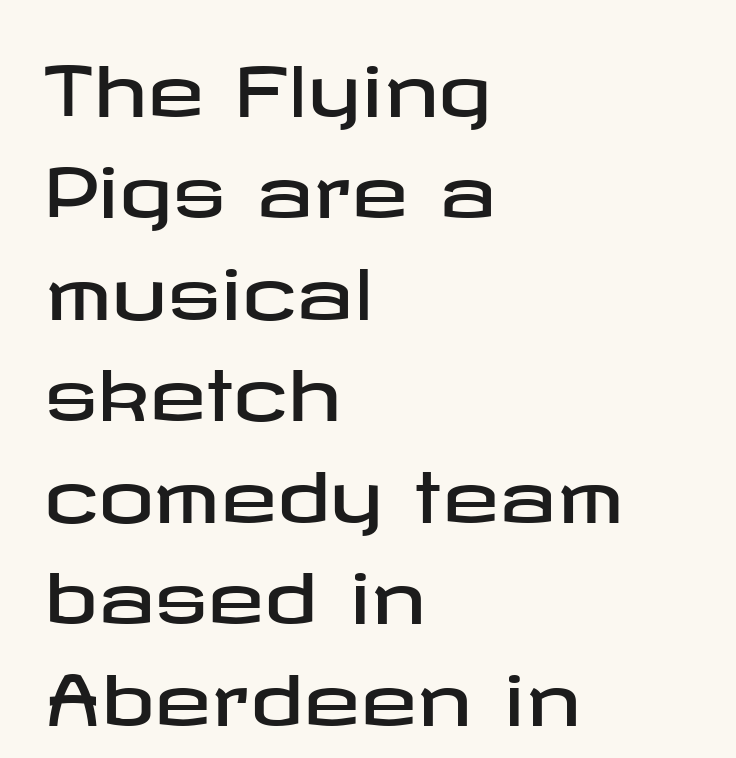
A typesetter would label this face a sans. The area under the type is left untouched. This rendering uses left alignment, leaving the right contour irregular. The space between consecutive lines is moderate. This sample uses an upright cut, with every glyph sitting square on the baseline. Observe the ordinary spacing: letters are neighbours, not strangers.
